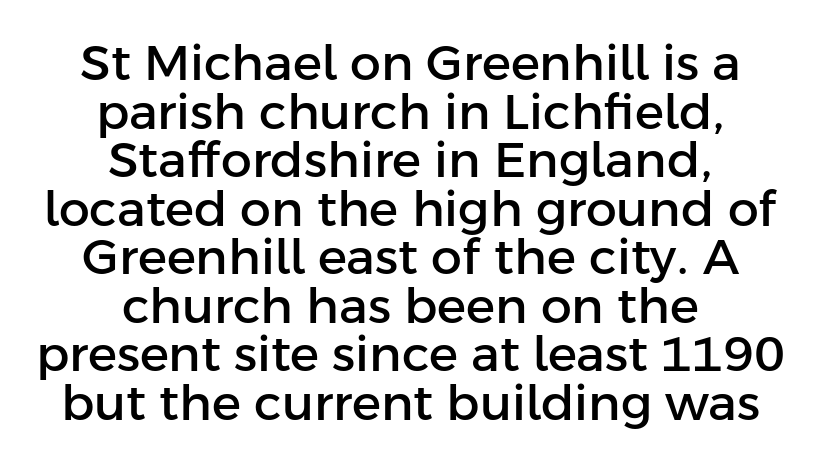
No italicization has been applied; the sample stays upright. The text was rendered using a sans face with plain stroke endings. No word sits above an underline. The rendering uses natural spacing where letterforms have individual widths.
